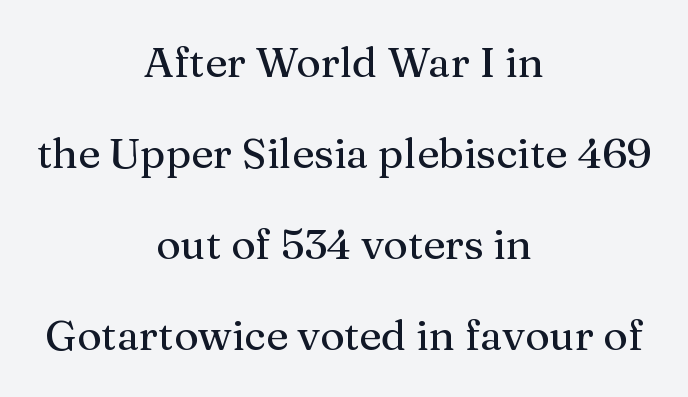
Q: Is the text italic (slanted)? A: No, it is upright.
Q: Is the typeface a serif or a sans-serif typeface? A: Serif.
Q: Is the text underlined? A: No.
Q: How is the paragraph aligned? A: Centered.
Q: Is the spacing between letters normal or unusually wide? A: Normal.
Q: Is the spacing between lines tight, normal or loose? A: Loose.
Q: Width (condensed, normal, or wide)? A: Normal.
Q: Stroke contrast? A: Medium.
Q: x-height? A: Medium.
Q: Monospaced? A: No.
